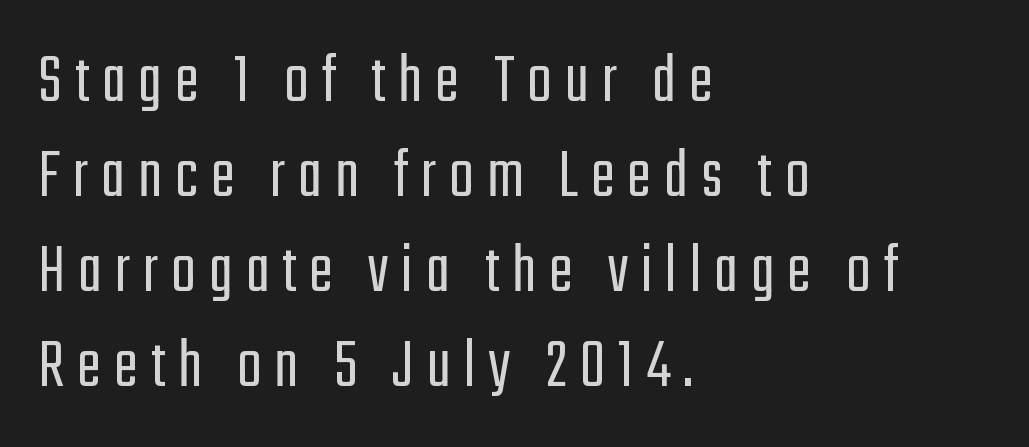
{"serif": "no", "italic": "no", "bold": "no", "weight": "light", "width": "condensed", "stroke_contrast": "low", "x_height": "medium", "monospaced": "no", "underline": "no", "align": "left", "line_spacing": "normal", "line_spacing_ratio": 1.32, "glyph_px": 72}
